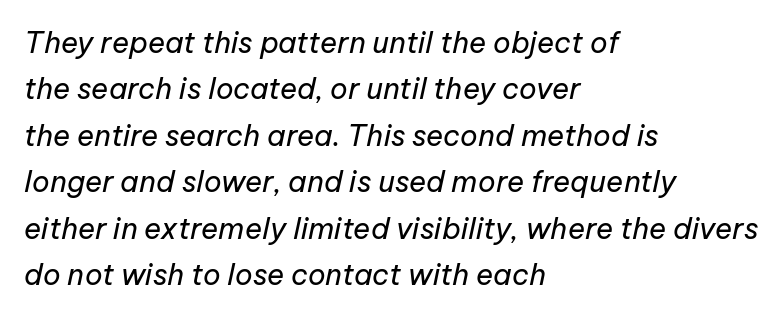
{"italic": "yes", "lean": "right", "slant_degrees": 12, "bold": "no", "weight": "regular", "width": "normal", "stroke_contrast": "low", "x_height": "medium", "monospaced": "no", "underline": "no", "align": "left", "line_spacing": "normal", "line_spacing_ratio": 1.6, "letter_spacing": "normal", "letter_spacing_em": 0.0, "glyph_px": 29}
